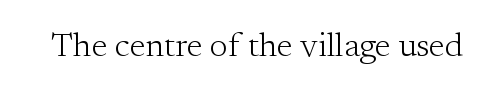
Q: Is the text bold? A: No.
Q: Is the text italic (slanted)? A: No, it is upright.
Q: Is the typeface a serif or a sans-serif typeface? A: Serif.
Q: Is the text underlined? A: No.
Q: Is the spacing between letters normal or unusually wide? A: Normal.
Q: Width (condensed, normal, or wide)? A: Normal.
Q: Stroke contrast? A: Medium.
Q: x-height? A: Small.
Q: Monospaced? A: No.
